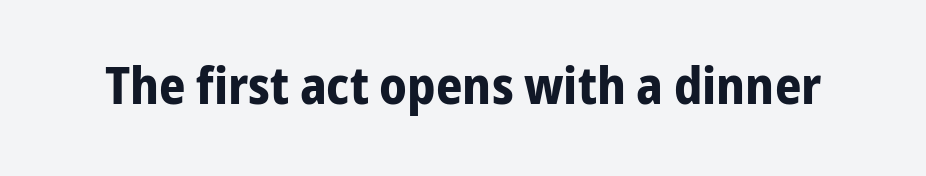
{"serif": "no", "italic": "no", "bold": "yes", "weight": "bold", "width": "condensed", "stroke_contrast": "low", "x_height": "medium", "monospaced": "no", "underline": "no", "letter_spacing": "normal", "letter_spacing_em": 0.0, "glyph_px": 52}
